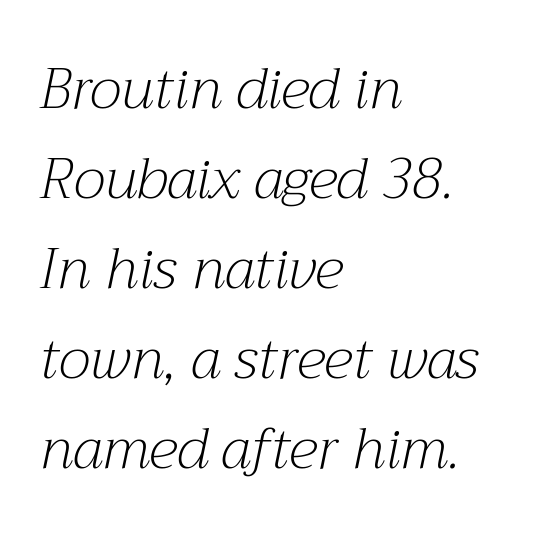
Q: Is the text bold? A: No.
Q: Is the text italic (slanted)? A: Yes, it leans right by about 12 degrees.
Q: Is the typeface a serif or a sans-serif typeface? A: Serif.
Q: Is the text underlined? A: No.
Q: How is the paragraph aligned? A: Left-aligned.
Q: Is the spacing between letters normal or unusually wide? A: Normal.
Q: Is the spacing between lines tight, normal or loose? A: Normal.
Q: Width (condensed, normal, or wide)? A: Normal.
Q: Stroke contrast? A: Medium.
Q: x-height? A: Medium.
Q: Monospaced? A: No.
